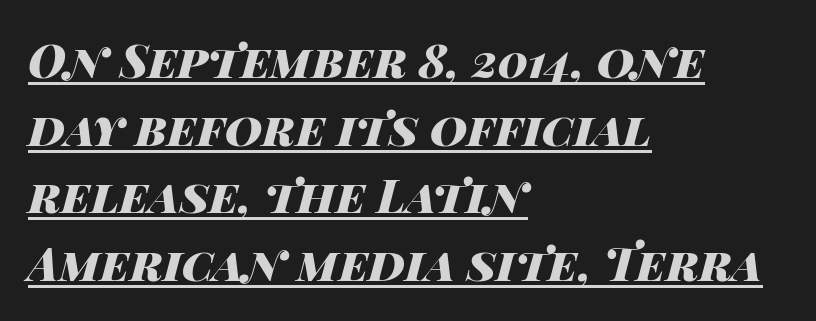
Quick note: interline space is typical. Typographic density is high because the face is bold. Quick note: italic. The rendered words wear a rule along their underside. The compositor pushed each line to the left boundary.
